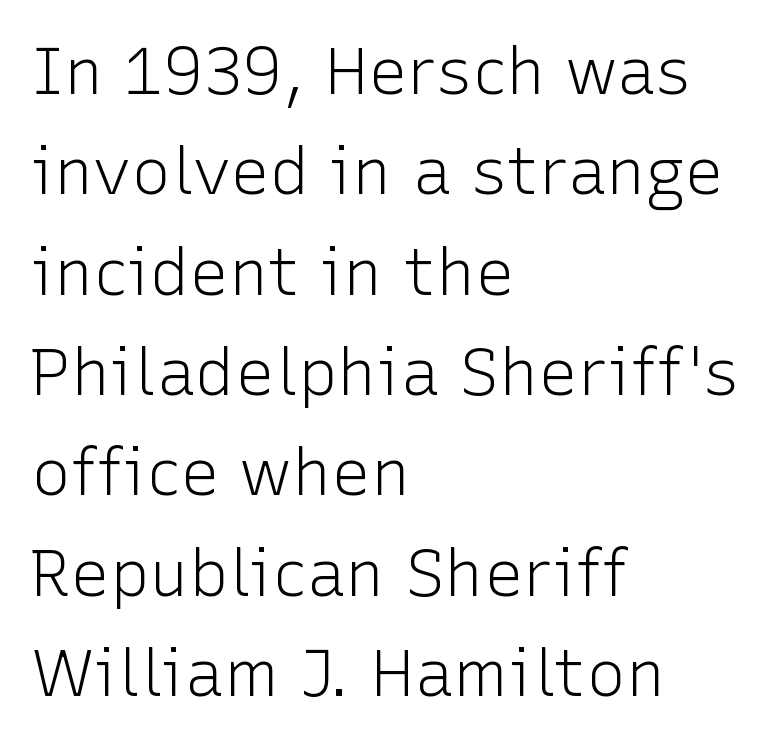
{"serif": "no", "italic": "no", "bold": "no", "weight": "light", "width": "normal", "stroke_contrast": "low", "x_height": "medium", "monospaced": "no", "underline": "no", "align": "left", "line_spacing": "normal", "line_spacing_ratio": 1.52, "letter_spacing": "normal", "letter_spacing_em": 0.0, "glyph_px": 66}
